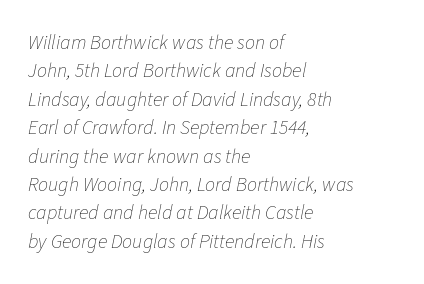
{"italic": "yes", "lean": "right", "slant_degrees": 11, "bold": "no", "underline": "no", "align": "left", "line_spacing": "normal", "line_spacing_ratio": 1.42, "letter_spacing": "normal", "letter_spacing_em": 0.0, "glyph_px": 20}
